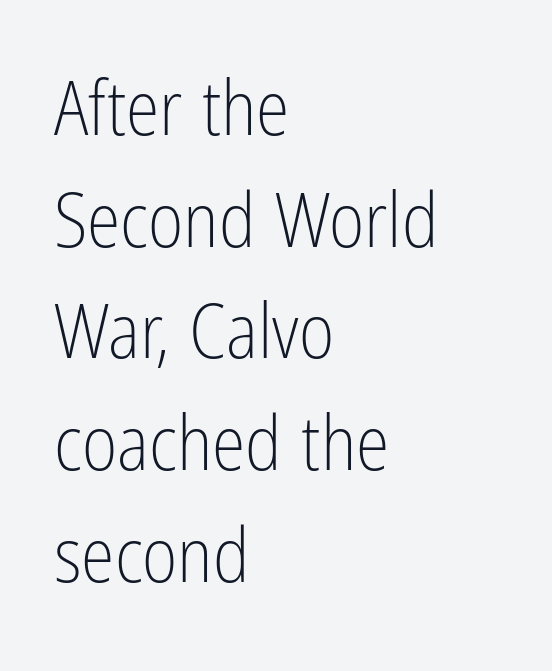
Q: Is the text bold? A: No.
Q: Is the text italic (slanted)? A: No, it is upright.
Q: Is the typeface a serif or a sans-serif typeface? A: Sans-serif.
Q: Is the text underlined? A: No.
Q: How is the paragraph aligned? A: Left-aligned.
Q: Is the spacing between letters normal or unusually wide? A: Normal.
Q: Is the spacing between lines tight, normal or loose? A: Normal.
Q: Width (condensed, normal, or wide)? A: Condensed.
Q: Stroke contrast? A: Low.
Q: x-height? A: Medium.
Q: Monospaced? A: No.
